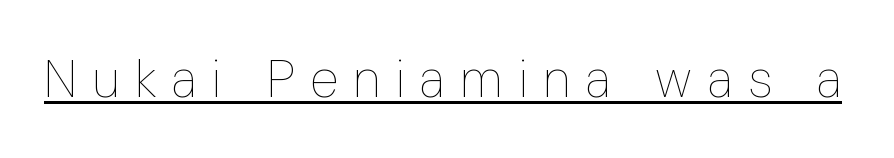
{"italic": "no", "bold": "no", "weight": "thin", "width": "condensed", "stroke_contrast": "low", "x_height": "medium", "monospaced": "no", "underline": "yes", "letter_spacing": "wide", "letter_spacing_em": 0.29, "glyph_px": 53}
